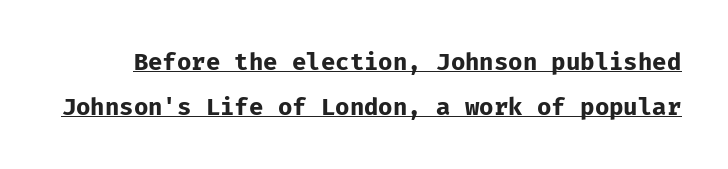
Q: Is the text bold? A: Yes.
Q: Is the text italic (slanted)? A: No, it is upright.
Q: Is the text underlined? A: Yes.
Q: Is the spacing between letters normal or unusually wide? A: Normal.
